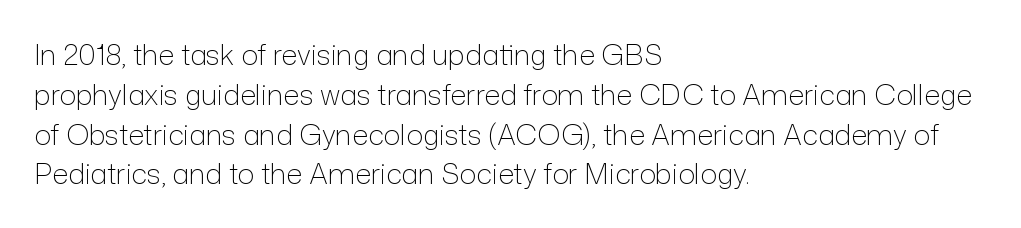
Upright lettering throughout. Compared with a centered layout, this one pins lines to the left instead. The line texture is even and compact thanks to regular tracking. Look at the bottom of the vertical strokes: they stop flat, with no serifs. The face used here is proportionally spaced, like ordinary book or web type. Summary of weight: not heavy and not bold.
